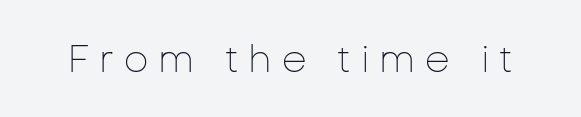
{"serif": "no", "italic": "no", "bold": "no", "weight": "thin", "width": "normal", "stroke_contrast": "low", "x_height": "medium", "monospaced": "no", "underline": "no", "letter_spacing": "wide", "letter_spacing_em": 0.25, "glyph_px": 39}
